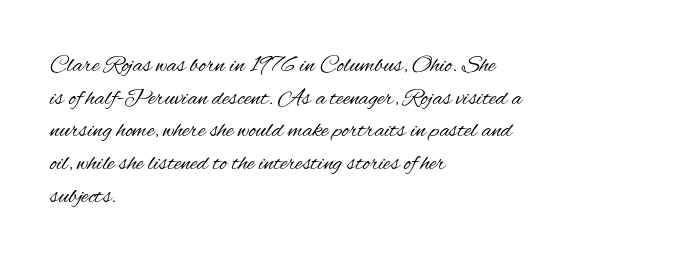
Q: Is the text bold? A: No.
Q: Is the text italic (slanted)? A: Yes.
Q: Is the text underlined? A: No.
Q: How is the paragraph aligned? A: Left-aligned.
Q: Is the spacing between letters normal or unusually wide? A: Normal.
Q: Is the spacing between lines tight, normal or loose? A: Normal.
